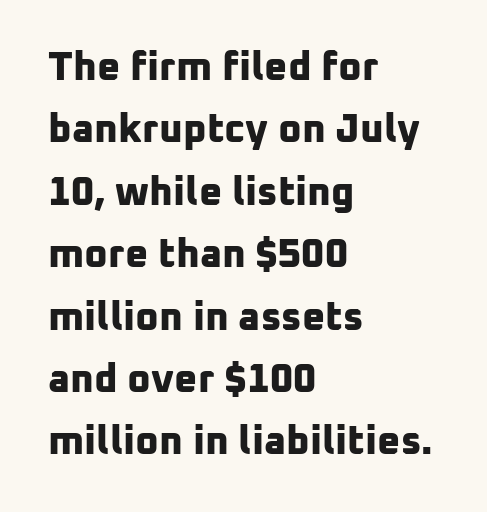
{"serif": "no", "bold": "yes", "weight": "bold", "width": "normal", "stroke_contrast": "low", "x_height": "medium", "monospaced": "no", "underline": "no", "align": "left", "line_spacing": "normal", "line_spacing_ratio": 1.56, "letter_spacing": "normal", "letter_spacing_em": 0.0, "glyph_px": 40}
